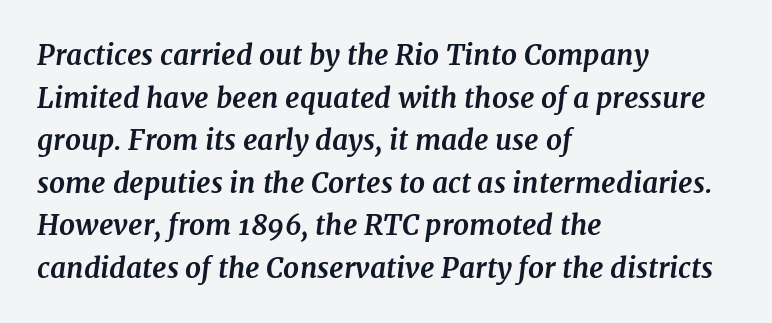
{"serif": "yes", "italic": "yes", "lean": "right", "slant_degrees": 7, "bold": "yes", "weight": "bold", "width": "normal", "stroke_contrast": "medium", "x_height": "medium", "monospaced": "no", "underline": "no", "align": "left", "line_spacing": "normal", "line_spacing_ratio": 1.52, "letter_spacing": "normal", "letter_spacing_em": 0.0, "glyph_px": 28}
